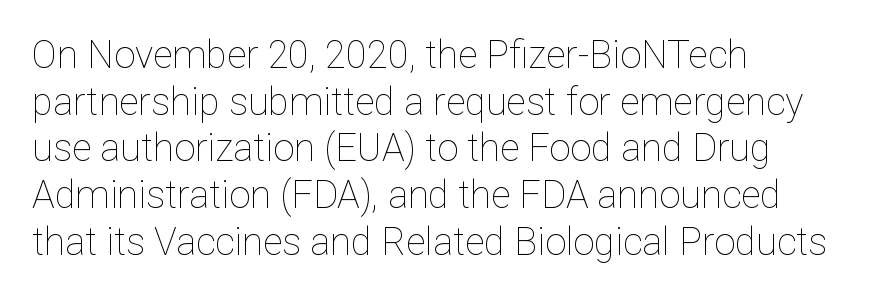
The image shows 38 px thin type, upright; set left-aligned, line spacing 1.23x, normal letter spacing, not underlined; low stroke contrast and a medium x-height.
